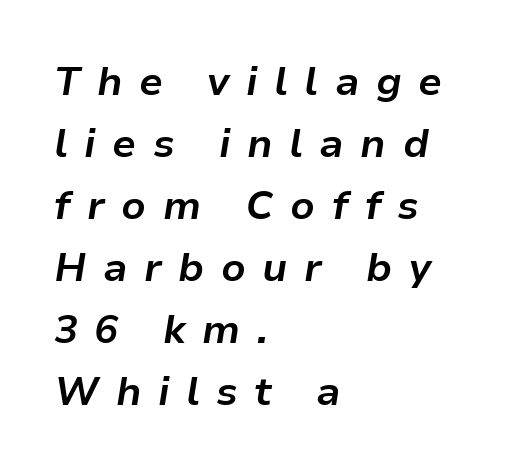
{"italic": "yes", "lean": "right", "slant_degrees": 9, "bold": "yes", "weight": "bold", "width": "normal", "stroke_contrast": "low", "x_height": "medium", "monospaced": "no", "underline": "no", "align": "left", "line_spacing": "normal", "line_spacing_ratio": 1.55, "letter_spacing": "wide", "letter_spacing_em": 0.41, "glyph_px": 40}
